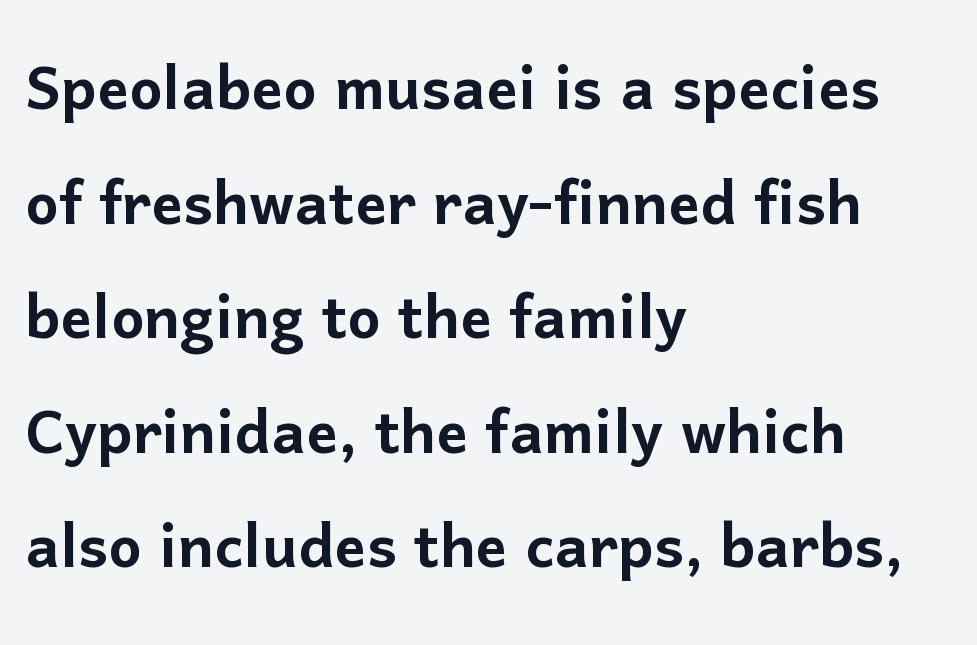
Q: Is the text italic (slanted)? A: No, it is upright.
Q: Is the typeface a serif or a sans-serif typeface? A: Sans-serif.
Q: Is the text underlined? A: No.
Q: How is the paragraph aligned? A: Left-aligned.
Q: Is the spacing between letters normal or unusually wide? A: Normal.
Q: Is the spacing between lines tight, normal or loose? A: Normal.
Q: Width (condensed, normal, or wide)? A: Normal.
Q: Stroke contrast? A: Low.
Q: x-height? A: Medium.
Q: Monospaced? A: No.
